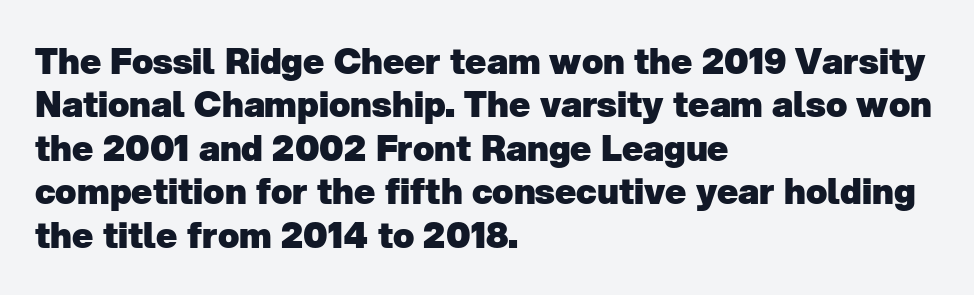
Q: Is the text bold? A: Yes.
Q: Is the typeface a serif or a sans-serif typeface? A: Sans-serif.
Q: Is the text underlined? A: No.
Q: How is the paragraph aligned? A: Left-aligned.
Q: Is the spacing between letters normal or unusually wide? A: Normal.
Q: Width (condensed, normal, or wide)? A: Normal.
Q: Stroke contrast? A: Low.
Q: x-height? A: Medium.
Q: Monospaced? A: No.
